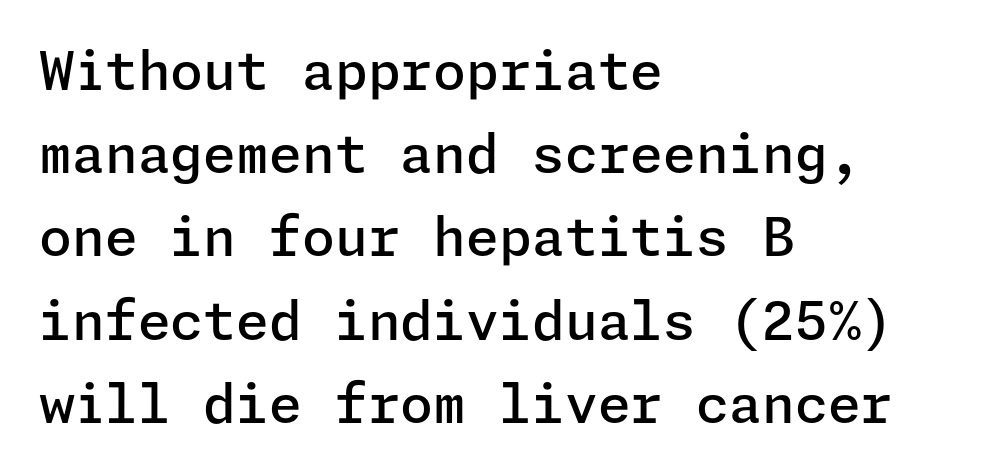
{"serif": "no", "italic": "no", "bold": "semi", "weight": "semibold", "width": "normal", "stroke_contrast": "low", "x_height": "medium", "underline": "no", "align": "left", "line_spacing": "normal", "line_spacing_ratio": 1.57, "letter_spacing": "normal", "letter_spacing_em": 0.0, "glyph_px": 53}
